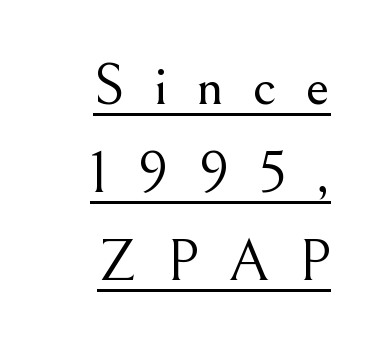
The image shows 59 px light serif type, upright; set normal line spacing (1.49x), unusually wide letter spacing (+0.5 em), underlined; medium stroke contrast and a small x-height.
